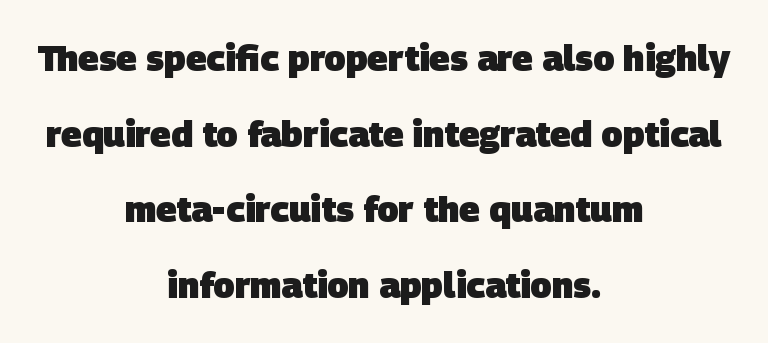
The letterforms sit shoulder to shoulder at normal distance. Do the characters align in a grid? No, the font is proportional. A great deal of white space separates one row of letters from the next. These lines stack symmetrically, like a column narrowing and widening about its center. This rendering employs a face without finishing strokes, i.e., a sans-serif.
